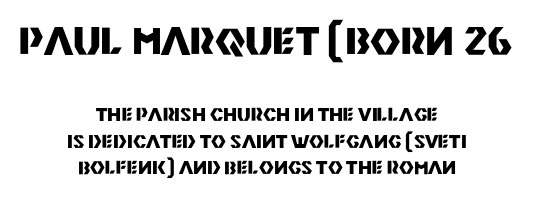
Q: Is the text bold? A: Yes.
Q: Is the text italic (slanted)? A: No, it is upright.
Q: Is the typeface a serif or a sans-serif typeface? A: Sans-serif.
Q: Is the text underlined? A: No.
Q: How is the paragraph aligned? A: Centered.
Q: Is the spacing between letters normal or unusually wide? A: Normal.
Q: Is the spacing between lines tight, normal or loose? A: Normal.
Q: Which block of text is set in a larger size, the first (top) or the second (bottom)? A: The first (top) one.
Q: Width (condensed, normal, or wide)? A: Normal.
Q: Stroke contrast? A: Medium.
Q: x-height? A: Large.
Q: Monospaced? A: No.
